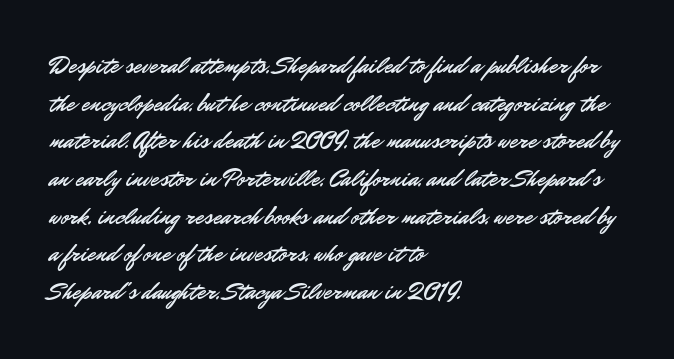
Students, observe: this is what conventionally led text looks like. Horizontally, the lines are justified to the leading edge only. The type is set solid horizontally, with unmodified tracking. The baseline area is clear.
